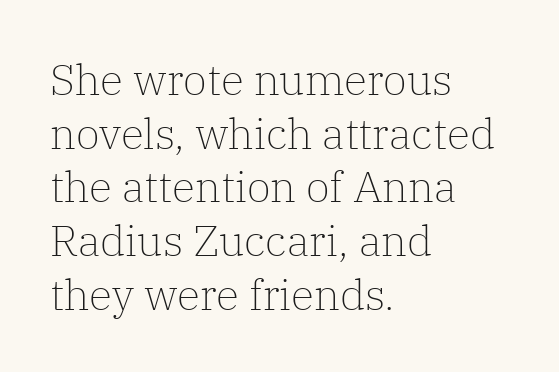
The image shows 43 px light serif type, upright; set left-aligned, normal line spacing (1.25x), normal letter spacing, not underlined; low stroke contrast and a medium x-height.
